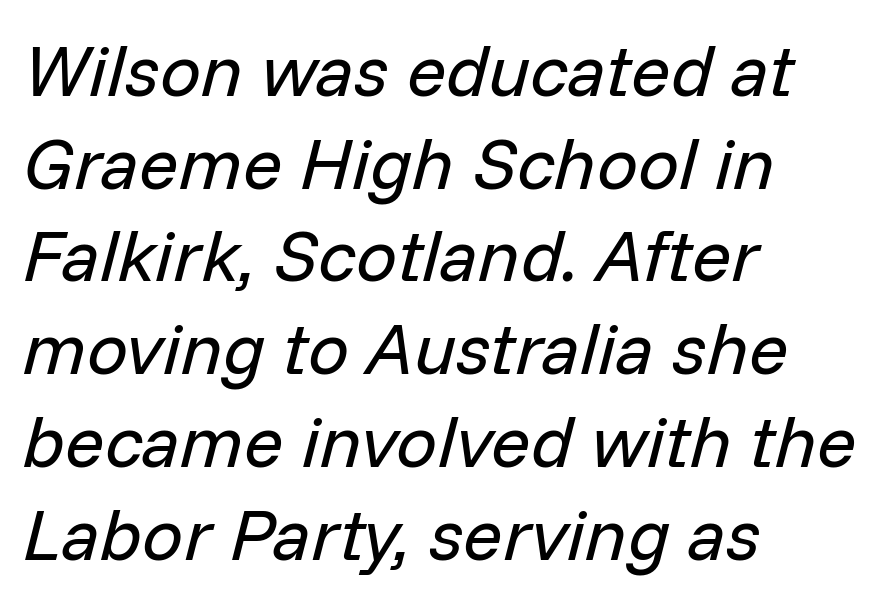
The image shows 73 px regular-weight type, italic (leaning right); set left-aligned, normal line spacing (1.27x), normal letter spacing, not underlined; low stroke contrast and a medium x-height.
